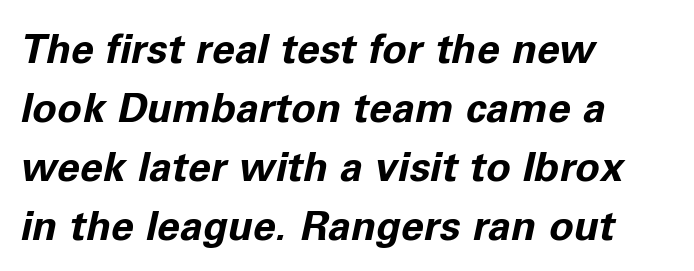
{"italic": "yes", "lean": "right", "slant_degrees": 11, "bold": "yes", "weight": "bold", "width": "normal", "stroke_contrast": "low", "x_height": "medium", "monospaced": "no", "underline": "no", "align": "left", "line_spacing": "normal", "line_spacing_ratio": 1.44, "letter_spacing": "normal", "letter_spacing_em": 0.0, "glyph_px": 41}
